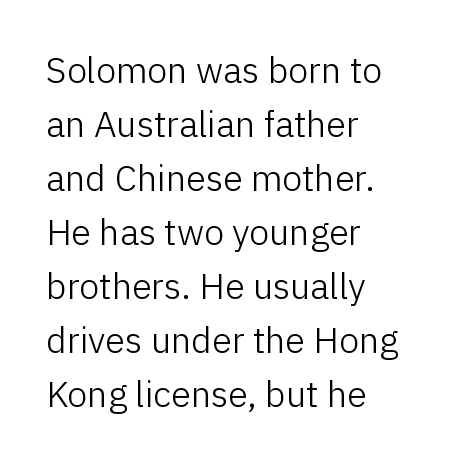
The image shows 36 px light sans-serif type, upright; set left-aligned, normal line spacing (1.5x), normal letter spacing, not underlined; low stroke contrast and a medium x-height.
